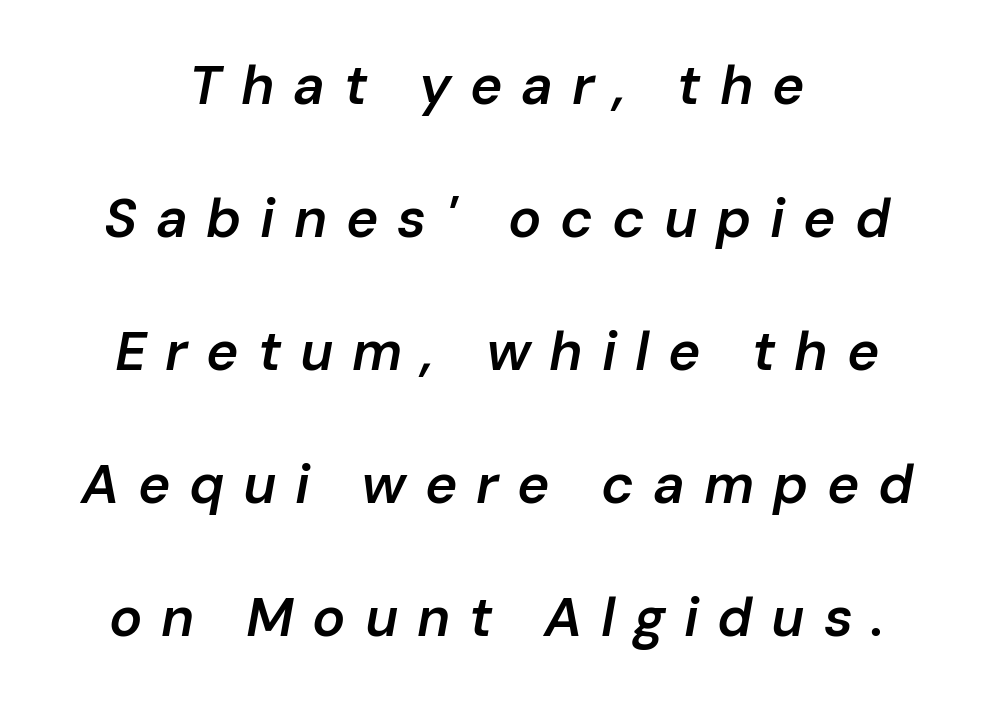
I'd describe the lettering as semibold — firm but not a full bold. One glance says open: line gaps are wider than usual. The foot of each line stays bare and open. You could not count columns in this text — the font is proportionally spaced. The compositor balanced each line on the midline.
